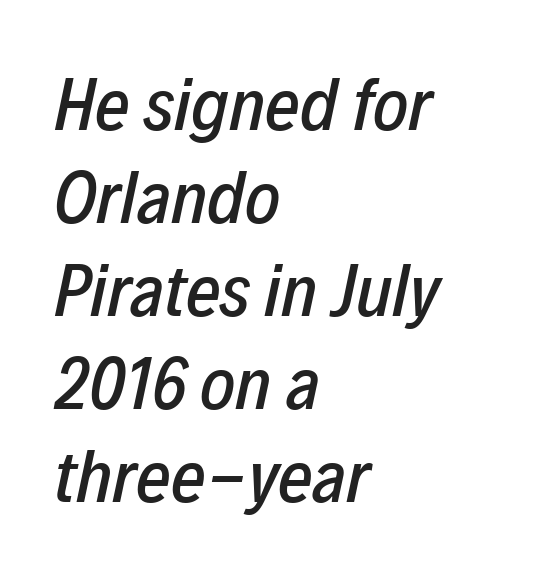
{"italic": "yes", "lean": "right", "slant_degrees": 12, "width": "condensed", "stroke_contrast": "low", "x_height": "medium", "monospaced": "no", "underline": "no", "align": "left", "line_spacing_ratio": 1.24, "letter_spacing": "normal", "letter_spacing_em": 0.0, "glyph_px": 75}
